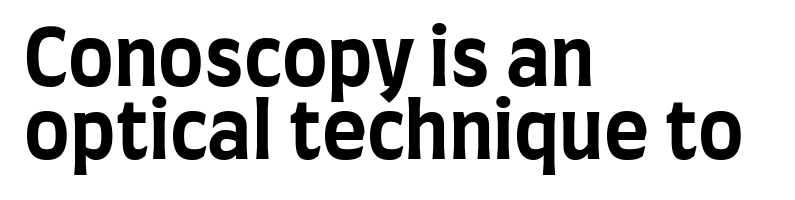
Q: Is the text bold? A: Yes.
Q: Is the text italic (slanted)? A: No, it is upright.
Q: Is the typeface a serif or a sans-serif typeface? A: Sans-serif.
Q: Is the text underlined? A: No.
Q: How is the paragraph aligned? A: Left-aligned.
Q: Is the spacing between letters normal or unusually wide? A: Normal.
Q: Is the spacing between lines tight, normal or loose? A: Tight.
Q: Width (condensed, normal, or wide)? A: Condensed.
Q: Stroke contrast? A: Low.
Q: x-height? A: Large.
Q: Monospaced? A: No.
